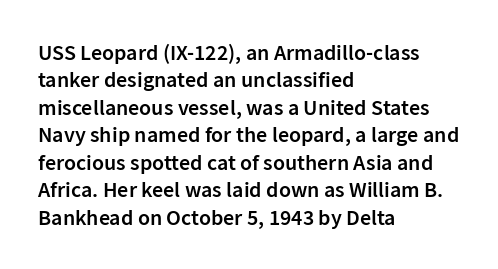
{"italic": "no", "bold": "semi", "underline": "no", "align": "left", "line_spacing": "normal", "line_spacing_ratio": 1.25, "letter_spacing": "normal", "letter_spacing_em": 0.0, "glyph_px": 22}
